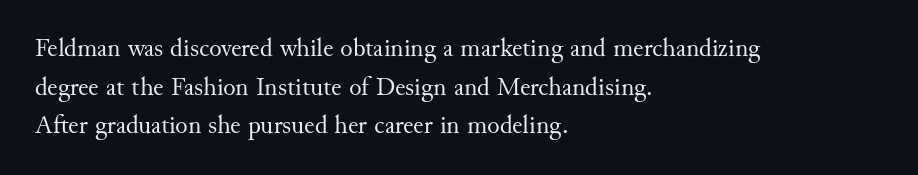
Posture: vertical. The weight tops out at a normal text grade. Words appear dense and cohesive because spacing is normal. If you drew a ruler down the left edge, every line would touch it. Line spacing here is normal. Underline: absent.
